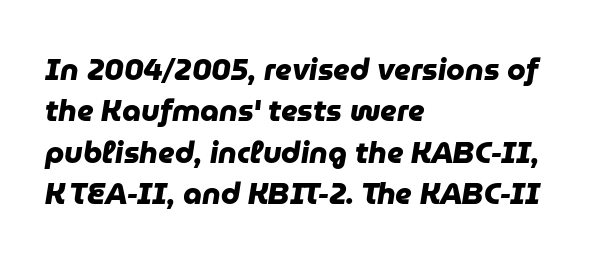
The image shows 30 px heavy sans-serif type; set left-aligned, normal line spacing (1.38x), normal letter spacing, not underlined; low stroke contrast and a medium x-height.
